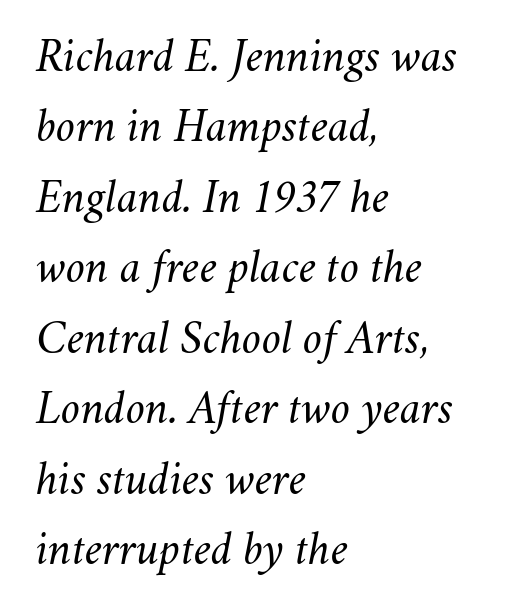
The image shows 47 px regular-weight type, italic (leaning right); set left-aligned, normal line spacing (1.5x), normal letter spacing, not underlined; medium stroke contrast and a small x-height.
